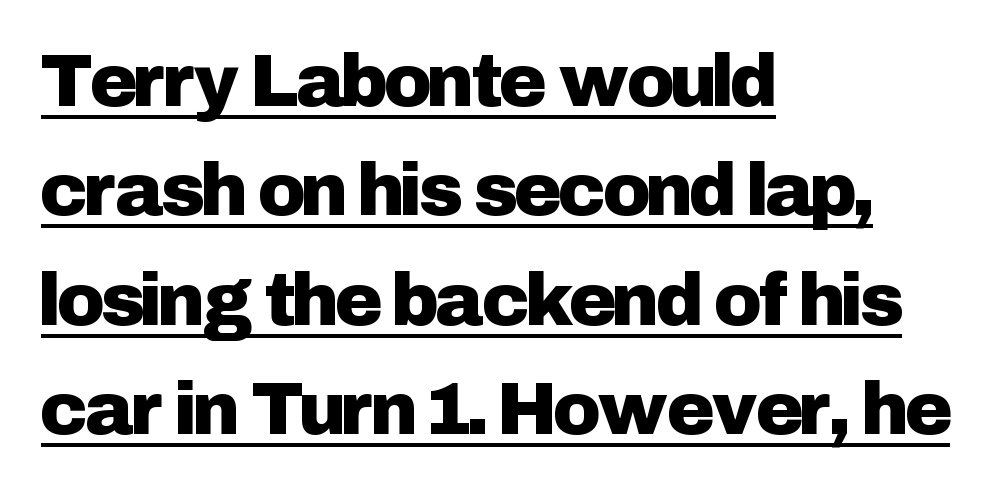
{"serif": "no", "italic": "no", "width": "normal", "stroke_contrast": "low", "x_height": "medium", "monospaced": "no", "underline": "yes", "align": "left", "line_spacing": "normal", "line_spacing_ratio": 1.5, "letter_spacing": "normal", "letter_spacing_em": 0.0, "glyph_px": 73}
